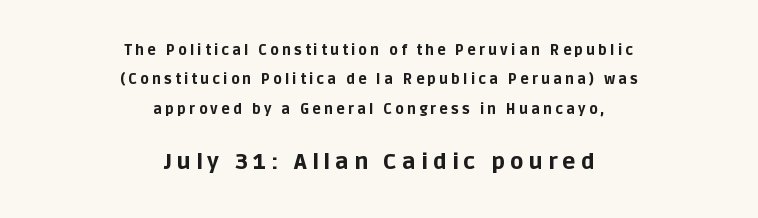
Q: Is the text bold? A: Yes.
Q: Is the text italic (slanted)? A: No, it is upright.
Q: Is the text underlined? A: No.
Q: How is the paragraph aligned? A: Centered.
Q: Is the spacing between letters normal or unusually wide? A: Unusually wide.
Q: Is the spacing between lines tight, normal or loose? A: Loose.
Q: Which block of text is set in a larger size, the first (top) or the second (bottom)? A: The second (bottom) one.
